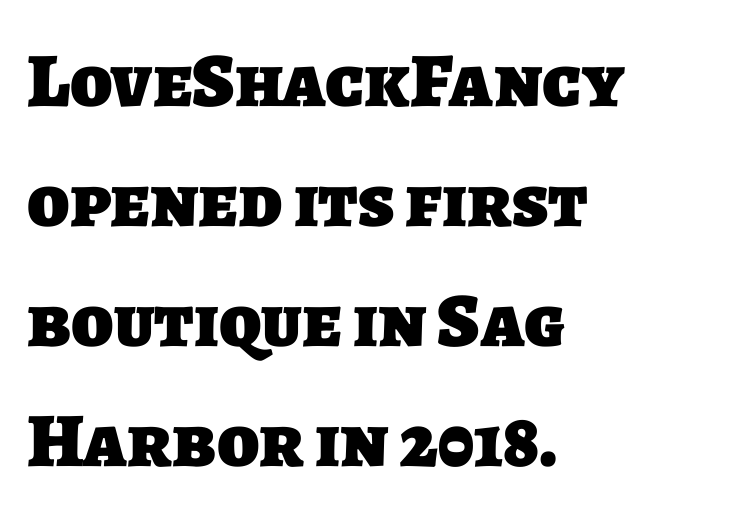
The image shows 77 px heavy sans-serif type; set left-aligned, normal line spacing (1.56x), normal letter spacing, not underlined; low stroke contrast and a large x-height.
